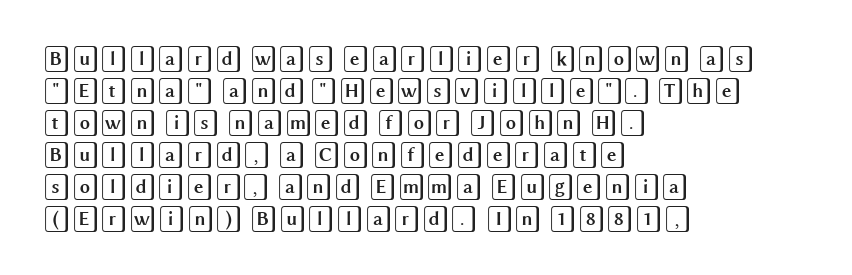
{"italic": "no", "underline": "no", "align": "left", "line_spacing_ratio": 1.23, "letter_spacing": "normal", "letter_spacing_em": 0.0, "glyph_px": 26}
